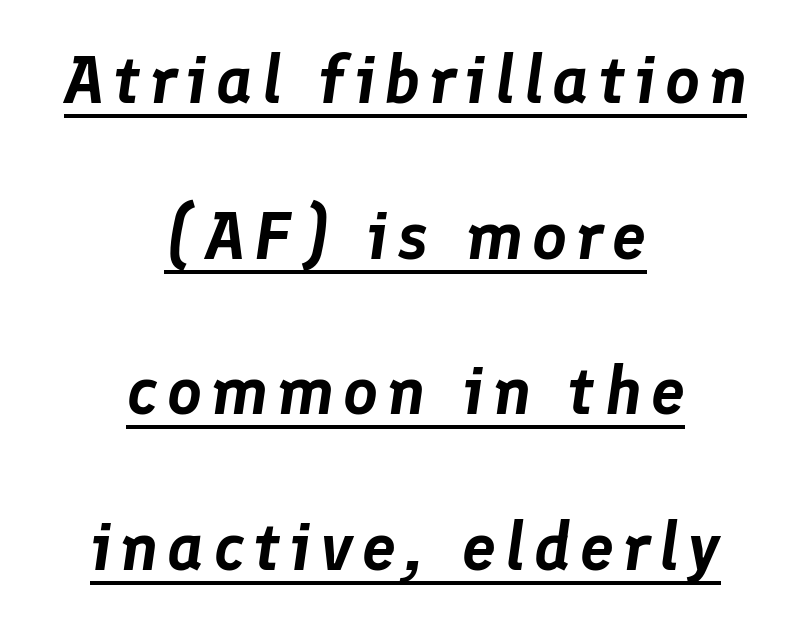
{"italic": "yes", "lean": "right", "slant_degrees": 8, "width": "normal", "stroke_contrast": "low", "x_height": "medium", "monospaced": "no", "underline": "yes", "align": "center", "line_spacing": "loose", "line_spacing_ratio": 2.29, "glyph_px": 68}
